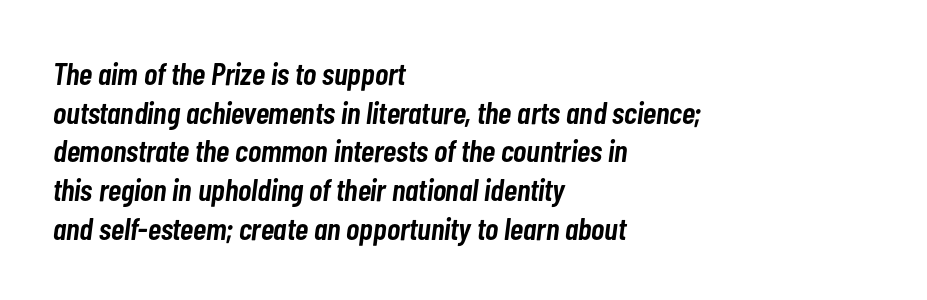
This rendering features lettering with no underline. The letters sit at their default tracking, neither squeezed nor spread. Character widths vary here, with narrow letters taking less room than wide ones. The lines in this sample share a left origin and differ only in where they stop. The axis of the letterforms is tilted away from vertical. Look at the stroke-to-counter ratio: somewhat heavy, a semibold.
